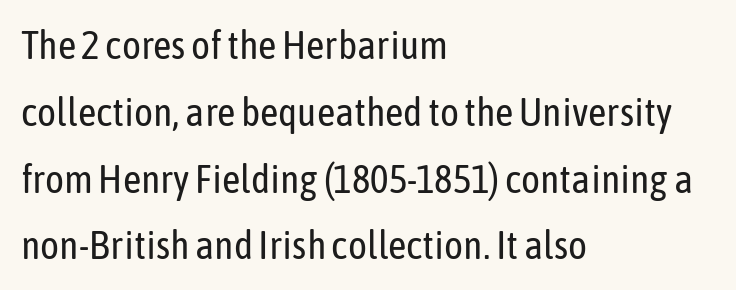
{"serif": "no", "italic": "no", "bold": "no", "weight": "regular", "width": "condensed", "stroke_contrast": "low", "x_height": "medium", "monospaced": "no", "underline": "no", "align": "left", "line_spacing": "normal", "line_spacing_ratio": 1.67, "letter_spacing": "normal", "letter_spacing_em": 0.0, "glyph_px": 40}
